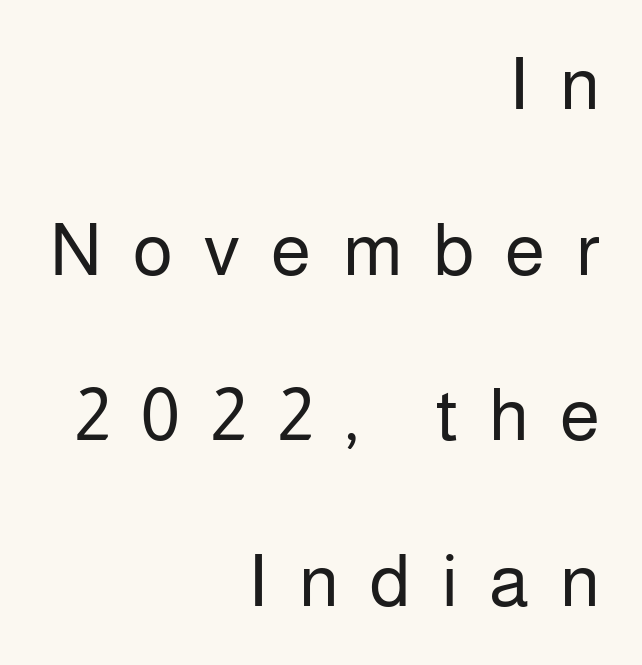
Q: Is the text bold? A: No.
Q: Is the text italic (slanted)? A: No, it is upright.
Q: Is the typeface a serif or a sans-serif typeface? A: Sans-serif.
Q: Is the text underlined? A: No.
Q: How is the paragraph aligned? A: Right-aligned.
Q: Is the spacing between letters normal or unusually wide? A: Unusually wide.
Q: Is the spacing between lines tight, normal or loose? A: Loose.
Q: Width (condensed, normal, or wide)? A: Normal.
Q: Stroke contrast? A: Low.
Q: x-height? A: Medium.
Q: Monospaced? A: No.
